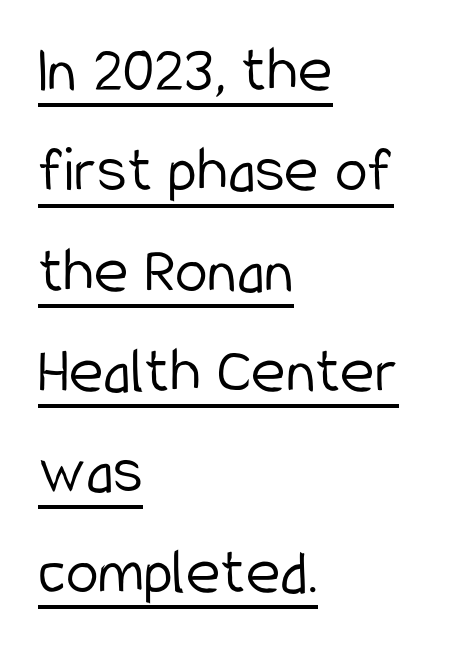
Q: Is the text bold? A: No.
Q: Is the text italic (slanted)? A: No, it is upright.
Q: Is the typeface a serif or a sans-serif typeface? A: Sans-serif.
Q: Is the text underlined? A: Yes.
Q: How is the paragraph aligned? A: Left-aligned.
Q: Is the spacing between letters normal or unusually wide? A: Normal.
Q: Is the spacing between lines tight, normal or loose? A: Normal.
Q: Width (condensed, normal, or wide)? A: Condensed.
Q: Stroke contrast? A: Low.
Q: x-height? A: Medium.
Q: Monospaced? A: No.
